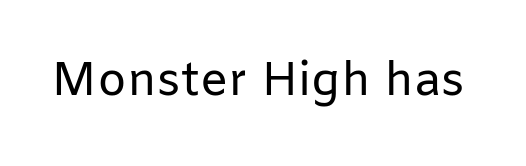
{"serif": "no", "italic": "no", "bold": "no", "weight": "regular", "width": "normal", "stroke_contrast": "low", "x_height": "medium", "monospaced": "no", "underline": "no", "letter_spacing": "normal", "letter_spacing_em": 0.0, "glyph_px": 47}
